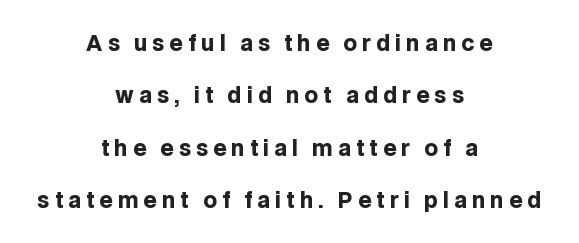
Q: Is the text bold? A: Yes.
Q: Is the text italic (slanted)? A: No, it is upright.
Q: Is the text underlined? A: No.
Q: How is the paragraph aligned? A: Centered.
Q: Is the spacing between letters normal or unusually wide? A: Unusually wide.
Q: Is the spacing between lines tight, normal or loose? A: Loose.
